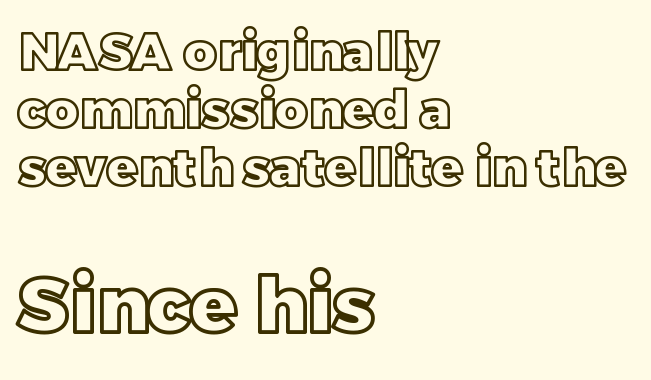
Q: Is the text italic (slanted)? A: No, it is upright.
Q: Is the text underlined? A: No.
Q: How is the paragraph aligned? A: Left-aligned.
Q: Is the spacing between letters normal or unusually wide? A: Normal.
Q: Is the spacing between lines tight, normal or loose? A: Tight.
Q: Which block of text is set in a larger size, the first (top) or the second (bottom)? A: The second (bottom) one.
Q: Width (condensed, normal, or wide)? A: Normal.
Q: x-height? A: Large.
Q: Monospaced? A: No.
